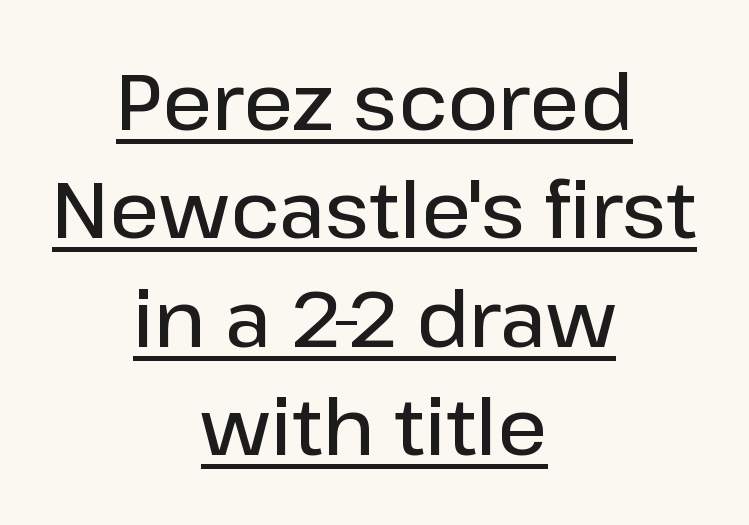
Q: Is the text bold? A: Semi-bold.
Q: Is the text italic (slanted)? A: No, it is upright.
Q: Is the typeface a serif or a sans-serif typeface? A: Sans-serif.
Q: Is the text underlined? A: Yes.
Q: How is the paragraph aligned? A: Centered.
Q: Is the spacing between letters normal or unusually wide? A: Normal.
Q: Is the spacing between lines tight, normal or loose? A: Normal.
Q: Width (condensed, normal, or wide)? A: Normal.
Q: Stroke contrast? A: Low.
Q: x-height? A: Medium.
Q: Monospaced? A: No.
